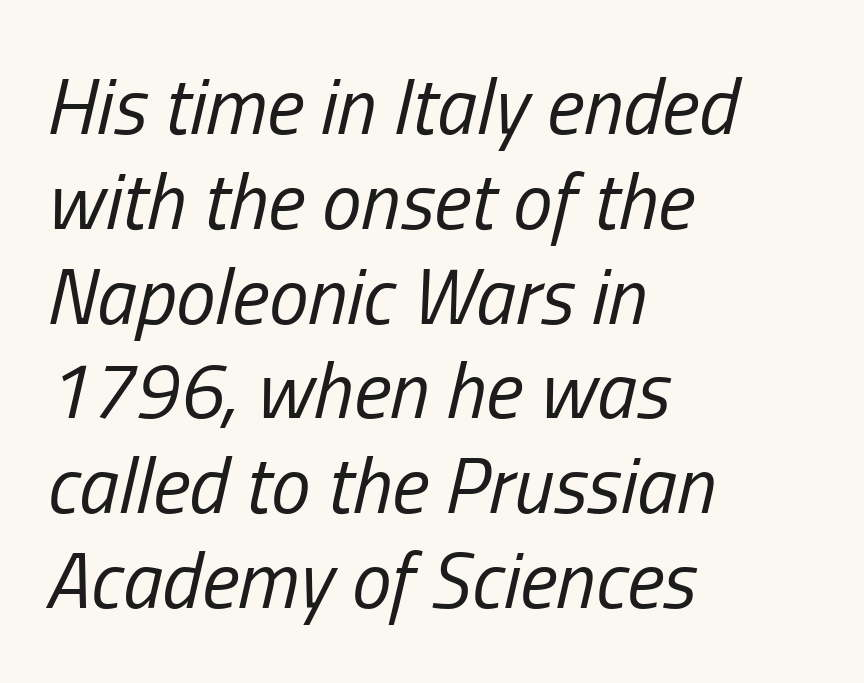
Rule under the text: the space is simply empty. No extra ink here — the face is not bold. Would a proofreader flag this as italicized? Yes. Tracking here is standard; glyphs follow each other at the usual distance. The compositor pushed each line to the left boundary.
